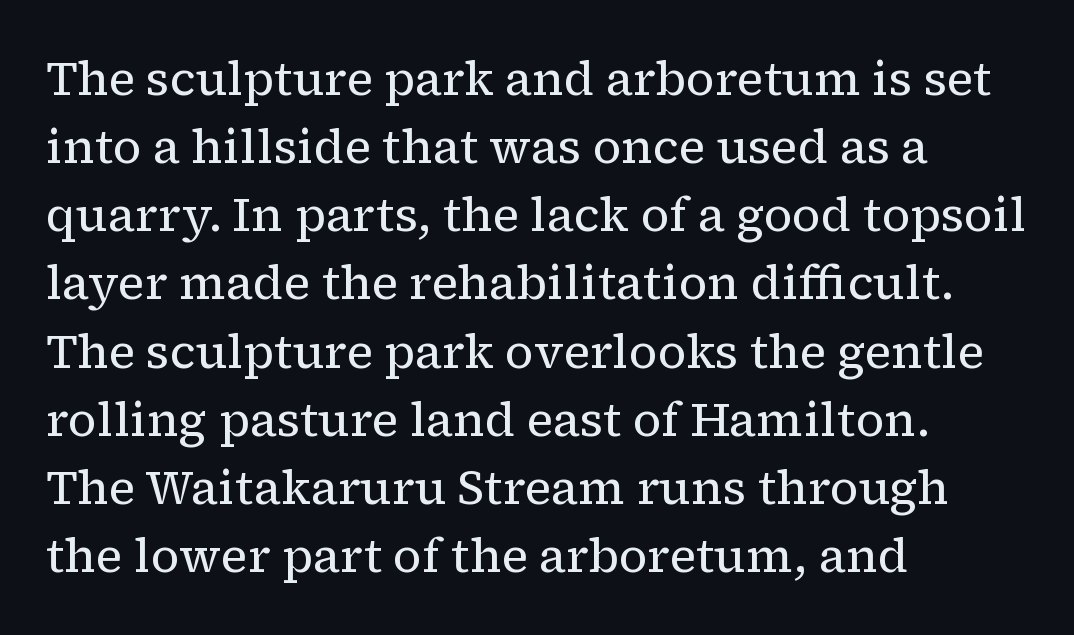
Q: Is the text bold? A: No.
Q: Is the text italic (slanted)? A: No, it is upright.
Q: Is the typeface a serif or a sans-serif typeface? A: Serif.
Q: Is the text underlined? A: No.
Q: How is the paragraph aligned? A: Left-aligned.
Q: Is the spacing between letters normal or unusually wide? A: Normal.
Q: Is the spacing between lines tight, normal or loose? A: Normal.
Q: Width (condensed, normal, or wide)? A: Normal.
Q: Stroke contrast? A: Low.
Q: x-height? A: Medium.
Q: Monospaced? A: No.
